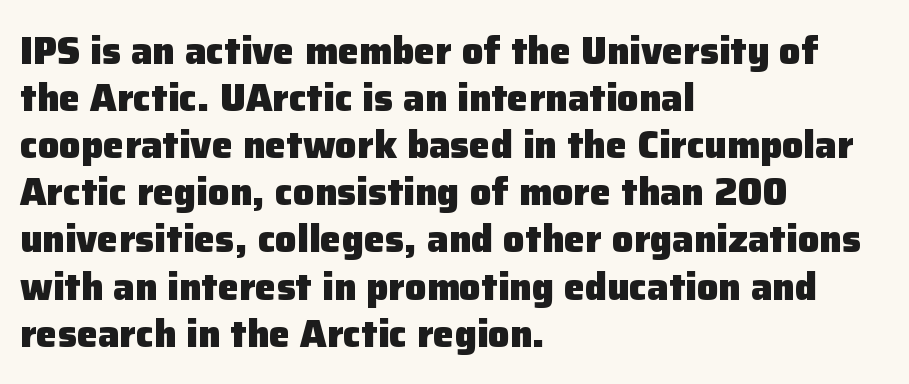
The image shows 38 px heavy sans-serif type, upright; set left-aligned, line spacing 1.24x, normal letter spacing, not underlined; low stroke contrast and a medium x-height.
